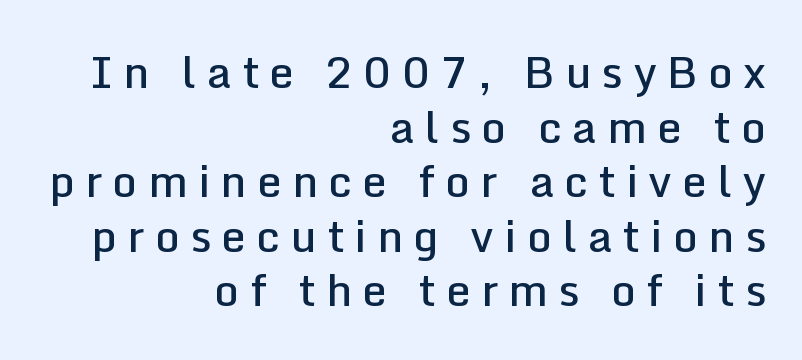
{"serif": "no", "italic": "no", "bold": "semi", "weight": "semibold", "width": "normal", "stroke_contrast": "low", "x_height": "medium", "monospaced": "no", "underline": "no", "align": "right", "line_spacing_ratio": 1.24, "letter_spacing": "wide", "letter_spacing_em": 0.23, "glyph_px": 44}
